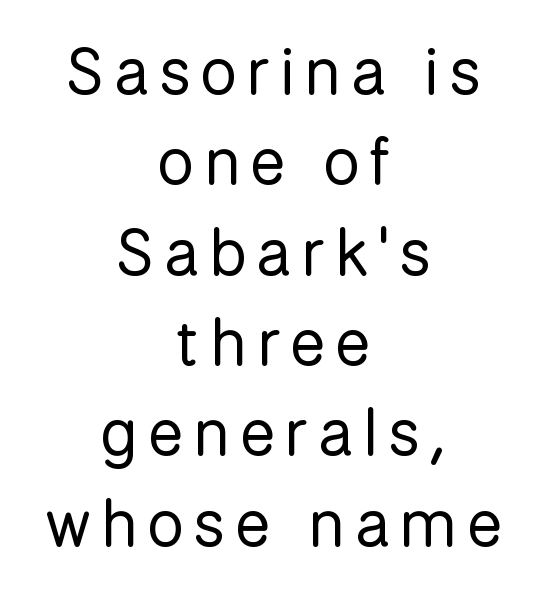
This rendering uses center alignment, leaving both contours irregular but symmetric. Any mark beneath the type? The region is blank. Font category for this specimen: sans-serif. The weight tops out at a normal text grade. Note the varied advance widths — an 'i' is clearly narrower than an 'm'. Unlike italic type, these characters show no tilt at all.
